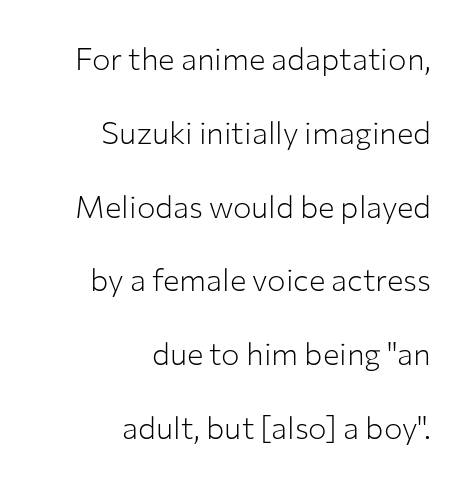
The image shows 31 px light sans-serif type, upright; set right-aligned, loose line spacing (2.38x), normal letter spacing, not underlined; low stroke contrast and a medium x-height.
